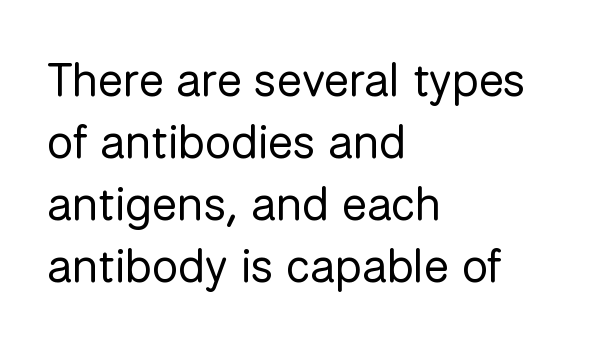
The image shows 47 px regular-weight sans-serif type, upright; set left-aligned, normal line spacing (1.32x), normal letter spacing, not underlined; low stroke contrast and a medium x-height.
